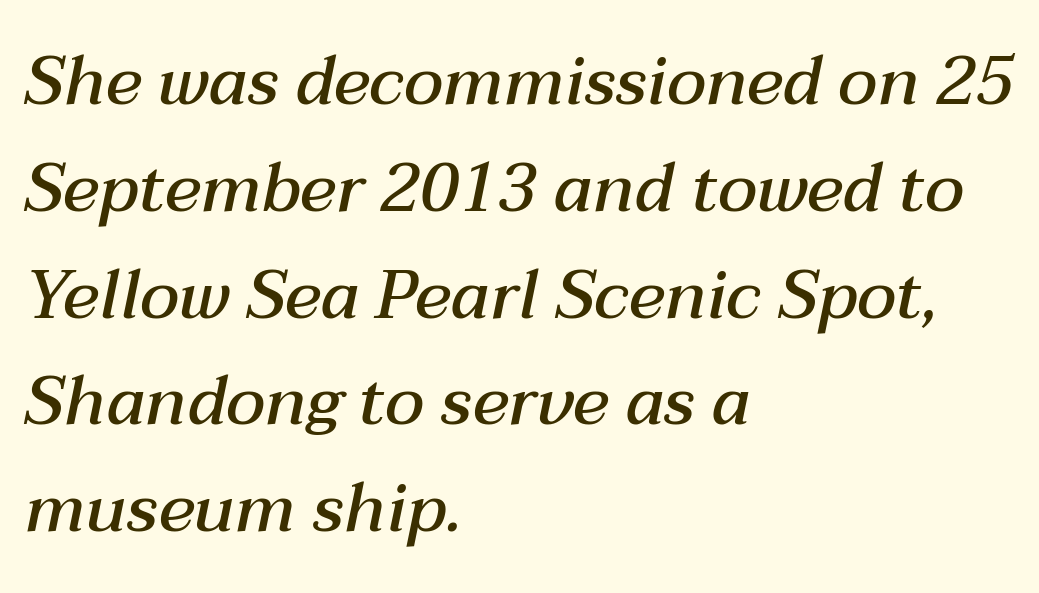
You could not count columns in this text — the font is proportionally spaced. Slightly chunky letters — semibold, I'd say, not full bold. Successive baselines arrive at the customary interval. Students, note that the glyphs here touch the page at normal intervals. The rendering applies a slant to the glyphs. All the whitespace from short lines collects on the right.
